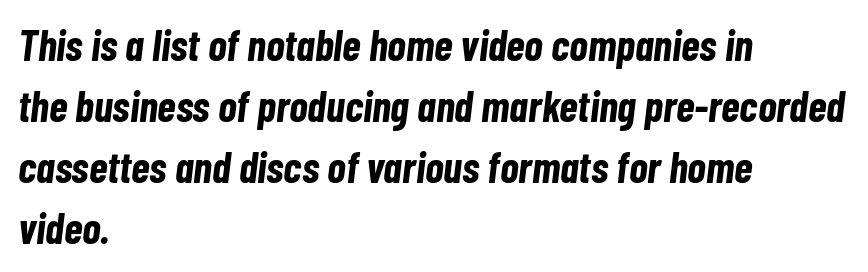
{"italic": "yes", "lean": "right", "slant_degrees": 7, "bold": "yes", "weight": "bold", "width": "condensed", "stroke_contrast": "low", "x_height": "medium", "monospaced": "no", "underline": "no", "align": "left", "line_spacing": "normal", "line_spacing_ratio": 1.42, "letter_spacing": "normal", "letter_spacing_em": 0.0, "glyph_px": 43}
